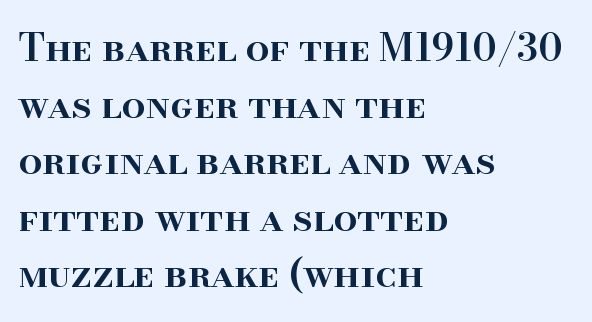
Q: Is the text bold? A: Semi-bold.
Q: Is the text italic (slanted)? A: No, it is upright.
Q: Is the typeface a serif or a sans-serif typeface? A: Serif.
Q: Is the text underlined? A: No.
Q: How is the paragraph aligned? A: Left-aligned.
Q: Is the spacing between letters normal or unusually wide? A: Normal.
Q: Is the spacing between lines tight, normal or loose? A: Normal.
Q: Width (condensed, normal, or wide)? A: Normal.
Q: Stroke contrast? A: High.
Q: x-height? A: Small.
Q: Monospaced? A: No.
